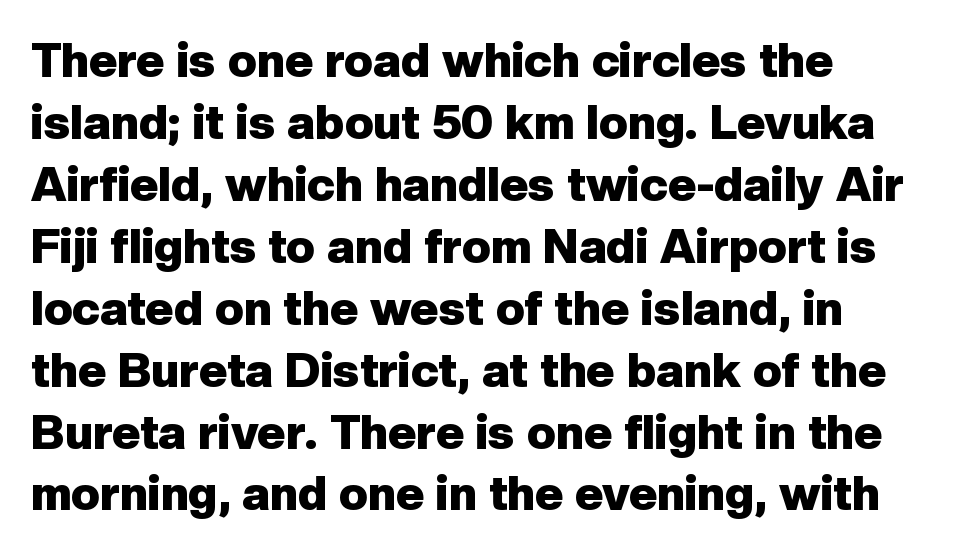
The image shows 48 px heavy sans-serif type, upright; set left-aligned, normal line spacing (1.29x), normal letter spacing, not underlined; low stroke contrast and a medium x-height.
